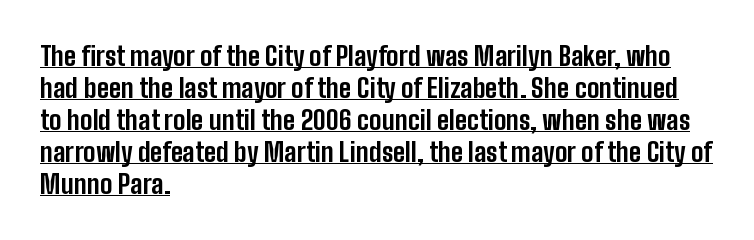
The image shows 26 px bold type, upright; set left-aligned, line spacing 1.23x, normal letter spacing, underlined.
